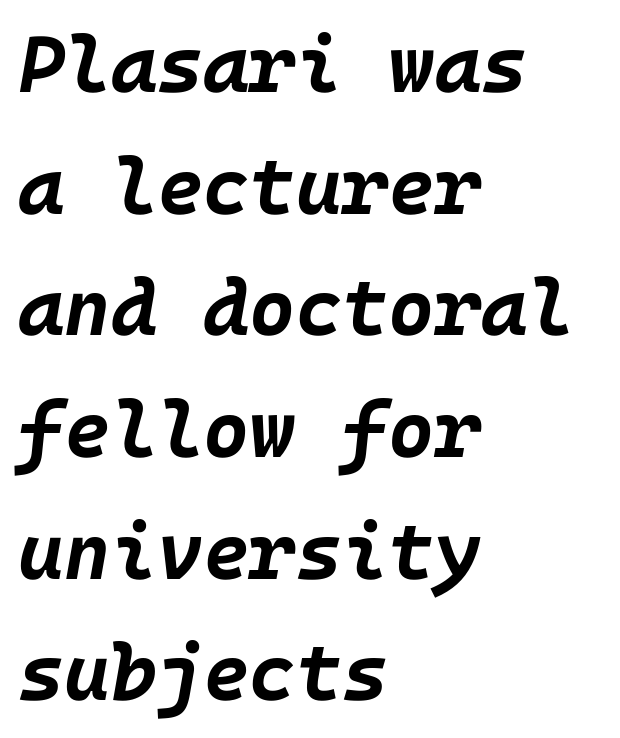
Unmarked baselines from the first word to the last. Compared with ordinary roman type, these characters are visibly tilted. The passage shown has conventional tracking throughout. Typesetter's note: full bold, strokes at maximum text heaviness. Students, observe: this is what conventionally led text looks like.
